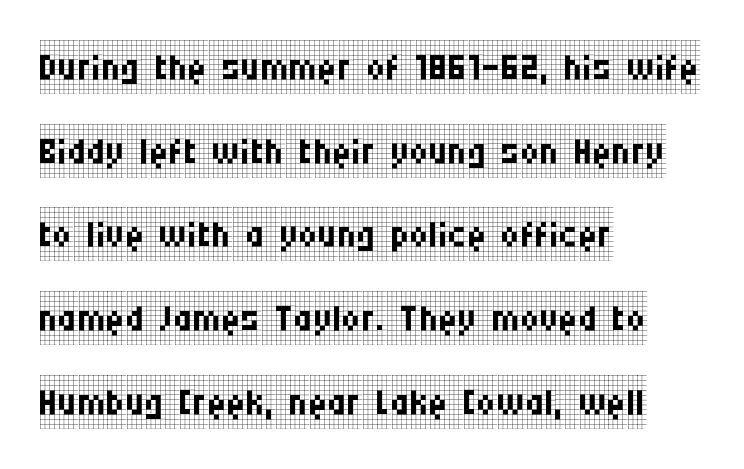
{"serif": "yes", "italic": "no", "bold": "no", "weight": "regular", "width": "condensed", "stroke_contrast": "low", "x_height": "large", "monospaced": "no", "underline": "no", "align": "left", "line_spacing": "normal", "line_spacing_ratio": 1.58, "letter_spacing": "normal", "letter_spacing_em": 0.0, "glyph_px": 53}
